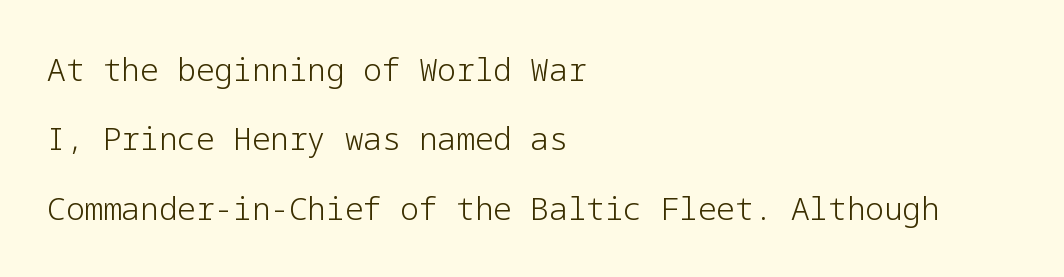
Q: Is the text bold? A: No.
Q: Is the text italic (slanted)? A: No, it is upright.
Q: Is the typeface a serif or a sans-serif typeface? A: Sans-serif.
Q: Is the text underlined? A: No.
Q: How is the paragraph aligned? A: Left-aligned.
Q: Is the spacing between letters normal or unusually wide? A: Normal.
Q: Is the spacing between lines tight, normal or loose? A: Loose.
Q: Width (condensed, normal, or wide)? A: Normal.
Q: Stroke contrast? A: Low.
Q: x-height? A: Medium.
